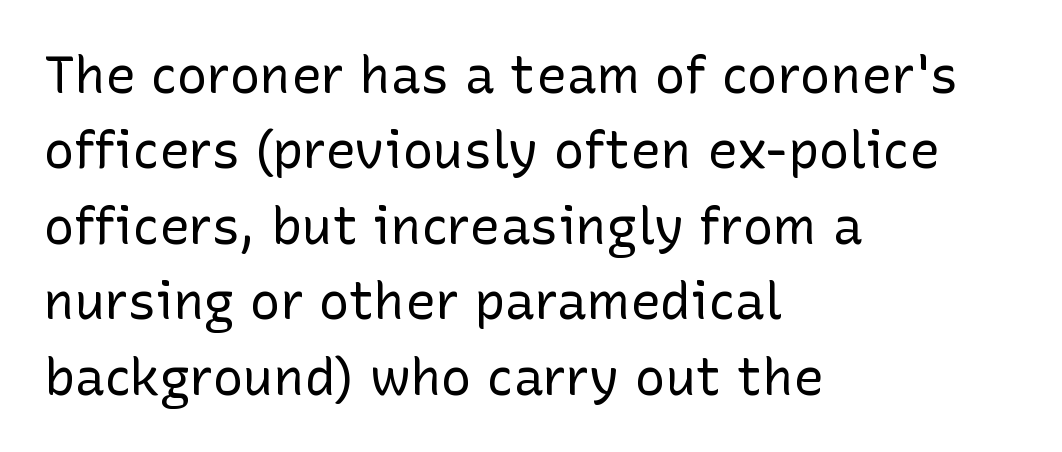
The image shows 51 px regular-weight sans-serif type, upright; set left-aligned, normal line spacing (1.48x), normal letter spacing, not underlined; low stroke contrast and a medium x-height.
